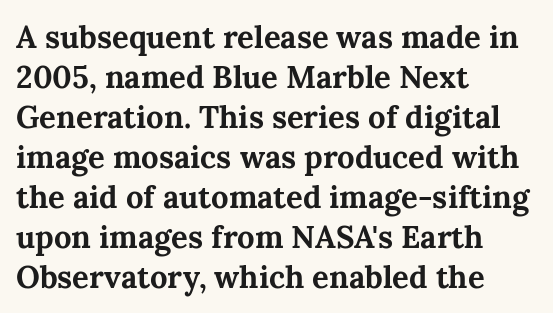
Q: Is the text bold? A: Yes.
Q: Is the text italic (slanted)? A: No, it is upright.
Q: Is the typeface a serif or a sans-serif typeface? A: Serif.
Q: Is the text underlined? A: No.
Q: How is the paragraph aligned? A: Left-aligned.
Q: Is the spacing between letters normal or unusually wide? A: Normal.
Q: Is the spacing between lines tight, normal or loose? A: Normal.
Q: Width (condensed, normal, or wide)? A: Normal.
Q: Stroke contrast? A: Medium.
Q: x-height? A: Medium.
Q: Monospaced? A: No.
